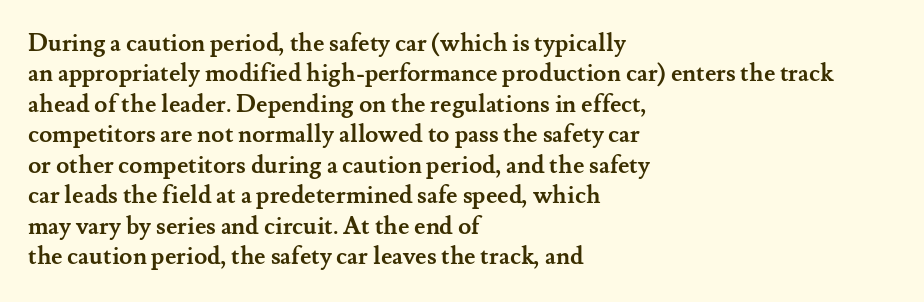
The image shows 24 px bold type, upright; set left-aligned, normal line spacing (1.27x), normal letter spacing, not underlined.
